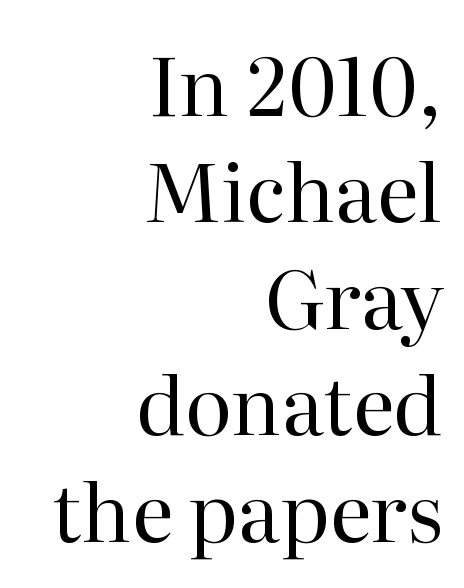
{"serif": "yes", "italic": "no", "bold": "no", "weight": "regular", "width": "normal", "stroke_contrast": "high", "x_height": "medium", "monospaced": "no", "underline": "no", "align": "right", "line_spacing": "normal", "line_spacing_ratio": 1.33, "letter_spacing": "normal", "letter_spacing_em": 0.0, "glyph_px": 80}
